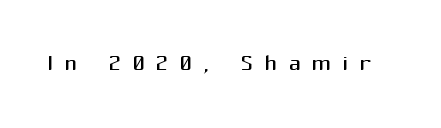
The image shows 31 px regular-weight sans-serif type, upright; set unusually wide letter spacing (+0.36 em), not underlined; medium stroke contrast and a medium x-height.
